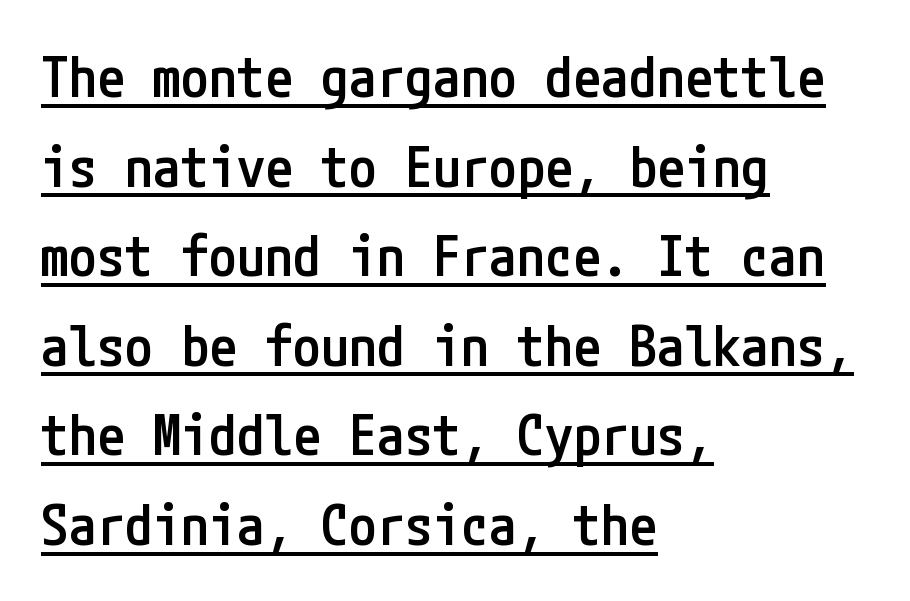
The image shows 56 px semibold, condensed sans-serif type, upright; set left-aligned, normal line spacing (1.6x), normal letter spacing, underlined; low stroke contrast and a medium x-height.
